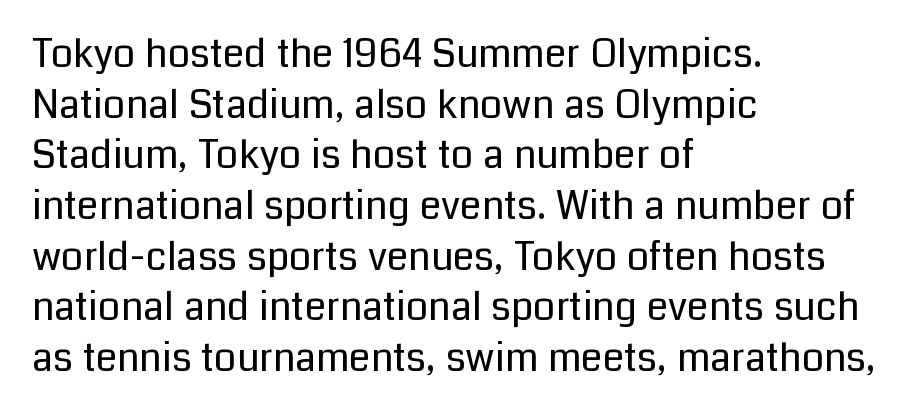
{"serif": "no", "italic": "no", "bold": "no", "weight": "regular", "width": "normal", "stroke_contrast": "low", "x_height": "medium", "monospaced": "no", "underline": "no", "align": "left", "line_spacing": "normal", "line_spacing_ratio": 1.3, "letter_spacing": "normal", "letter_spacing_em": 0.0, "glyph_px": 39}
